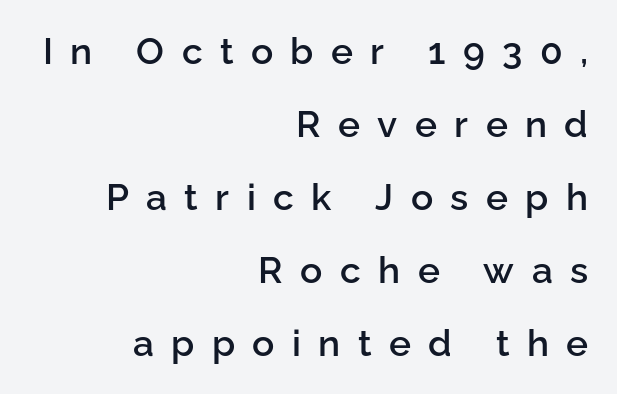
Q: Is the text bold? A: Semi-bold.
Q: Is the text italic (slanted)? A: No, it is upright.
Q: Is the typeface a serif or a sans-serif typeface? A: Sans-serif.
Q: Is the text underlined? A: No.
Q: How is the paragraph aligned? A: Right-aligned.
Q: Is the spacing between letters normal or unusually wide? A: Unusually wide.
Q: Is the spacing between lines tight, normal or loose? A: Loose.
Q: Width (condensed, normal, or wide)? A: Normal.
Q: Stroke contrast? A: Low.
Q: x-height? A: Medium.
Q: Monospaced? A: No.
